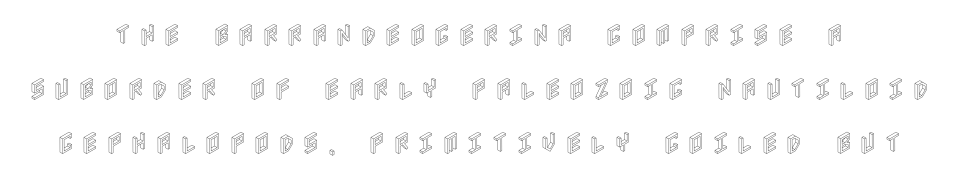
The image shows 24 px text type, upright; set loose line spacing (2.24x), unusually wide letter spacing (+0.29 em), not underlined.
